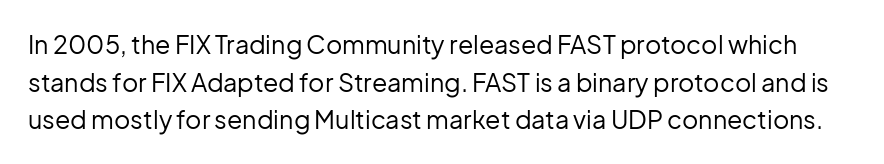
A typesetter would call this leading conventional body-copy spacing. No italicization has been applied; the sample stays upright. Characters follow at the spacing the type designer built in. Just letters on the line, the space beneath them empty. Is the type heavy? It reads as light-to-regular instead.
